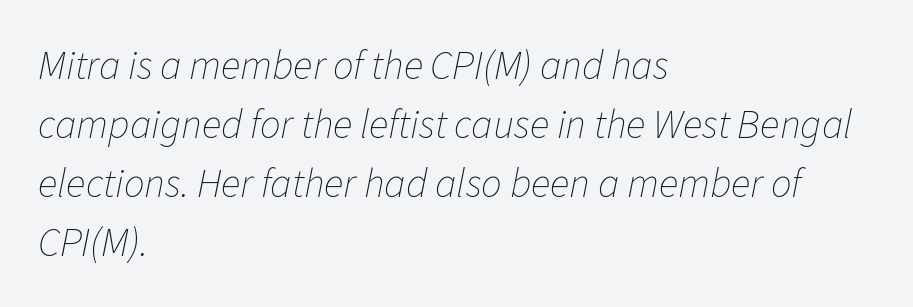
Q: Is the text bold? A: No.
Q: Is the text italic (slanted)? A: Yes, it leans right by about 11 degrees.
Q: Is the text underlined? A: No.
Q: How is the paragraph aligned? A: Left-aligned.
Q: Is the spacing between letters normal or unusually wide? A: Normal.
Q: Is the spacing between lines tight, normal or loose? A: Normal.
Q: Width (condensed, normal, or wide)? A: Normal.
Q: Stroke contrast? A: Low.
Q: x-height? A: Medium.
Q: Monospaced? A: No.
